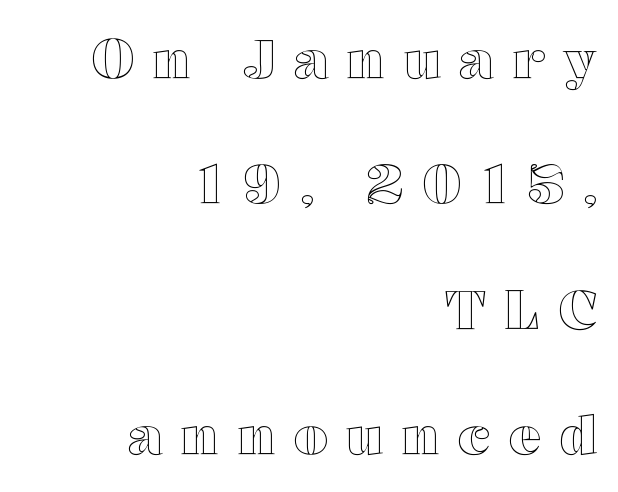
Think of a printed novel: that variable character pitch is what you see here. This sample uses expanded letter spacing, leaving extra air between glyphs. Vertical spacing — loose. These lines were composed using upright roman letters. Which margin do the lines hug? The right one — the left edge is uneven.
